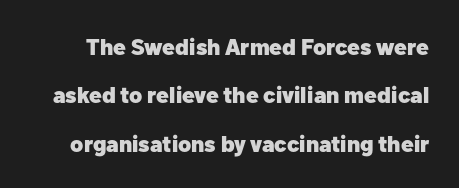
{"italic": "no", "bold": "yes", "underline": "no", "line_spacing": "loose", "line_spacing_ratio": 2.1, "letter_spacing": "normal", "letter_spacing_em": 0.0, "glyph_px": 23}
